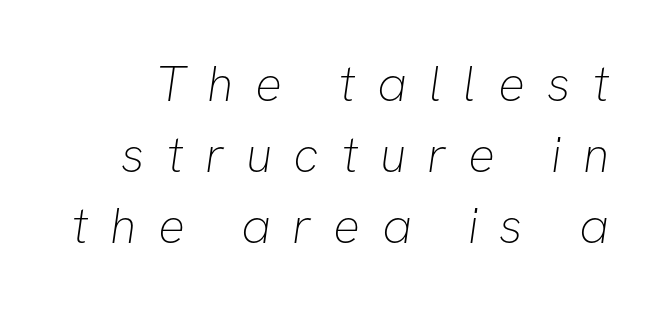
The horizontal fit of the characters is loose and conspicuously gappy. Honestly, there is no underline to notice here at all. Interline gaps are of average width in this sample. A light-to-regular cut is what we see here. Here the designer chose a conventional face with non-uniform glyph widths. You can tell from the bare stems that sans-serif type was used.
